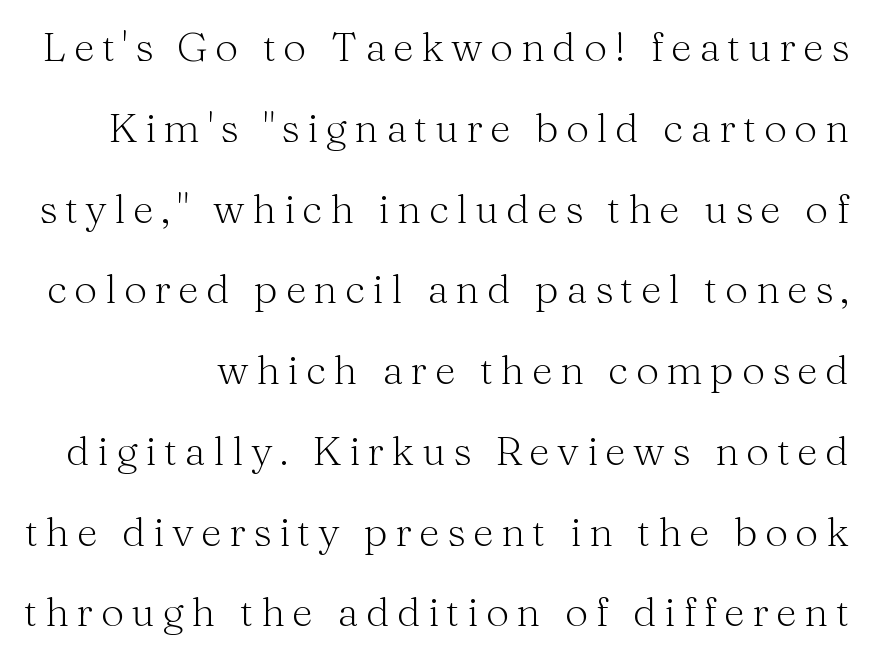
Serif or sans? Serif — the stroke terminals have little feet. The rendering uses natural spacing where letterforms have individual widths. A quiet, ordinary-to-light weight characterises the typeface. No word sits above an underline. The letters stand upright; this is a roman face.
